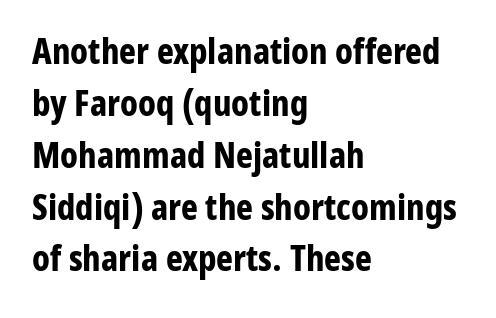
A normal amount of white space separates one row of letters from the next. Lines of text with bare space underneath. Typeset ragged right — the left edge is the straight one. Letterform terminals end flat and unadorned throughout the passage. Here the glyphs are tracked normally, forming tight word shapes.
